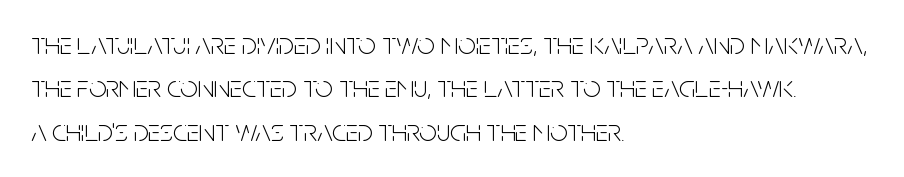
{"serif": "no", "italic": "no", "bold": "no", "weight": "light", "width": "condensed", "stroke_contrast": "low", "x_height": "large", "monospaced": "no", "underline": "no", "align": "left", "line_spacing": "normal", "line_spacing_ratio": 1.4, "letter_spacing": "normal", "letter_spacing_em": 0.0, "glyph_px": 31}
